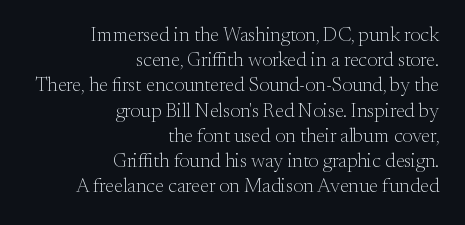
The image shows 20 px text type, upright; set right-aligned, normal line spacing (1.26x), normal letter spacing, not underlined.
